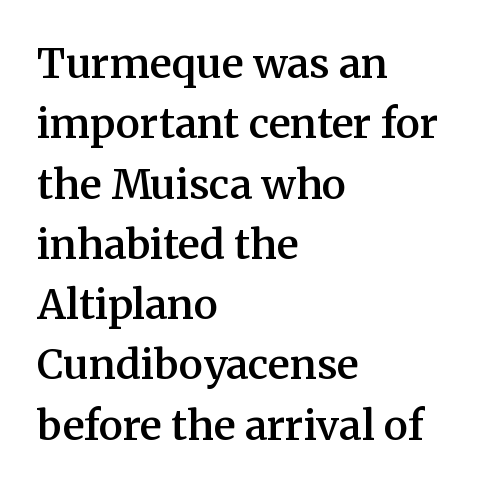
The typeface chosen for these lines features serifs. You could not count columns in this text — the font is proportionally spaced. Posture: straight, roman, zero tilt. I'd describe the lettering as semibold — firm but not a full bold. Line spacing here is normal.
